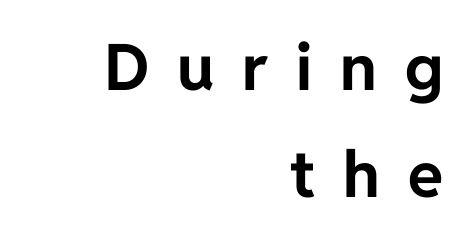
The image shows 64 px bold sans-serif type, upright; set right-aligned, normal line spacing (1.67x), unusually wide letter spacing (+0.44 em), not underlined; low stroke contrast and a medium x-height.
